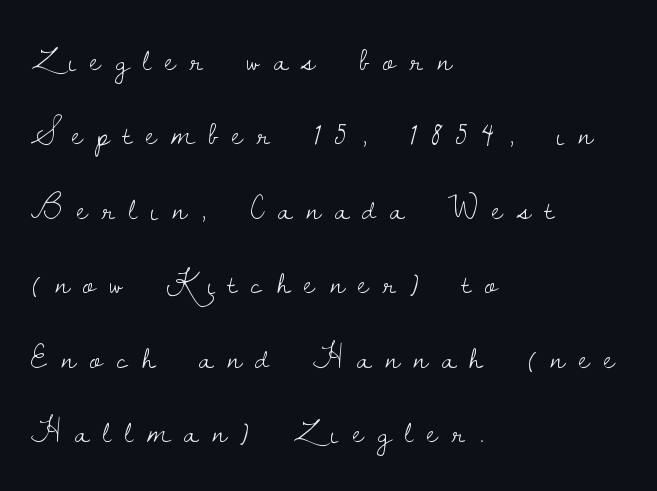
The image shows 34 px light serif type; set left-aligned, loose line spacing (2.19x), unusually wide letter spacing (+0.42 em), not underlined; low stroke contrast and a small x-height.
